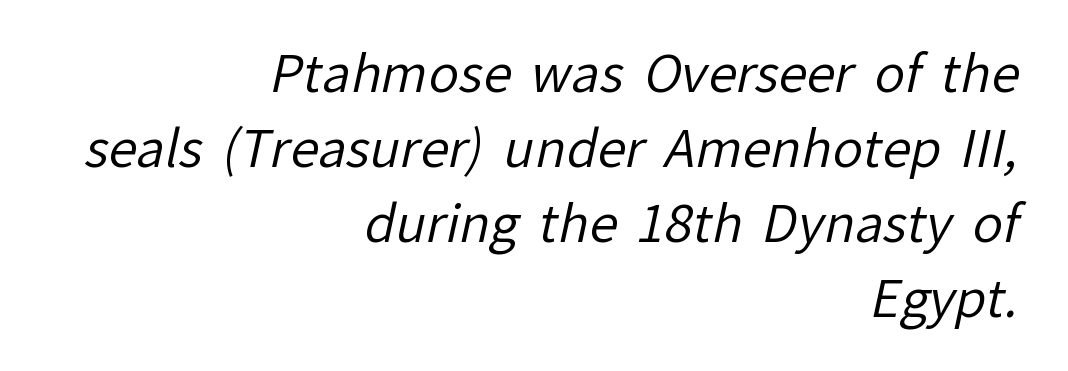
The rag falls on the left side of this text block. The strokes are not fattened; the text isn't bold. Descenders are the only things crossing below the line. Spacing verdict: proportional, widths tailored to each character. Vertically, the passage feels balanced, rows spaced as you'd expect.
